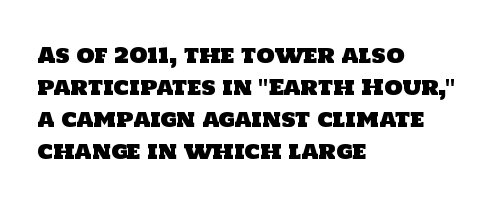
Q: Is the text underlined? A: No.
Q: How is the paragraph aligned? A: Left-aligned.
Q: Is the spacing between letters normal or unusually wide? A: Normal.
Q: Is the spacing between lines tight, normal or loose? A: Normal.
